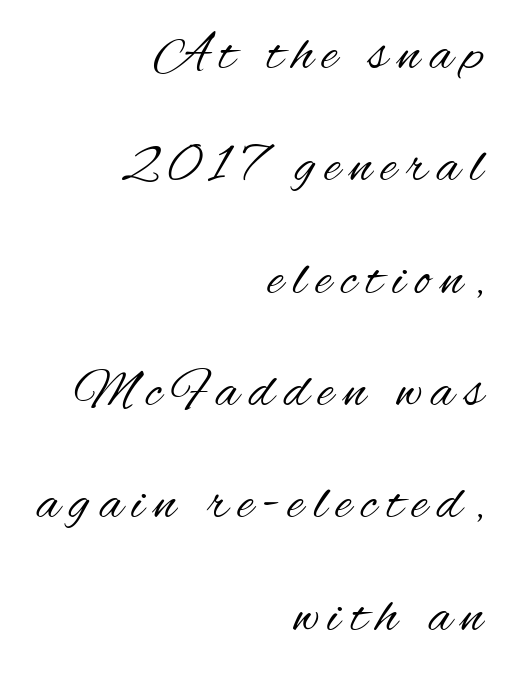
Stem width sits at or under what a default text font uses. Note the varied advance widths — an 'i' is clearly narrower than an 'm'. Descenders hang freely into open space. The space between consecutive lines is lavish. Where is the straight margin? On the right.
